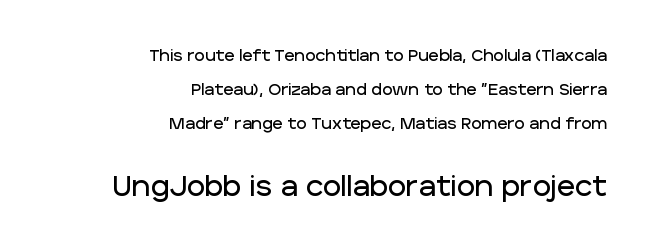
The image shows 28 px sans-serif type, upright; set right-aligned, loose line spacing (2.13x), normal letter spacing, not underlined; the second (bottom) block is 1.75x larger; low stroke contrast and a large x-height.
